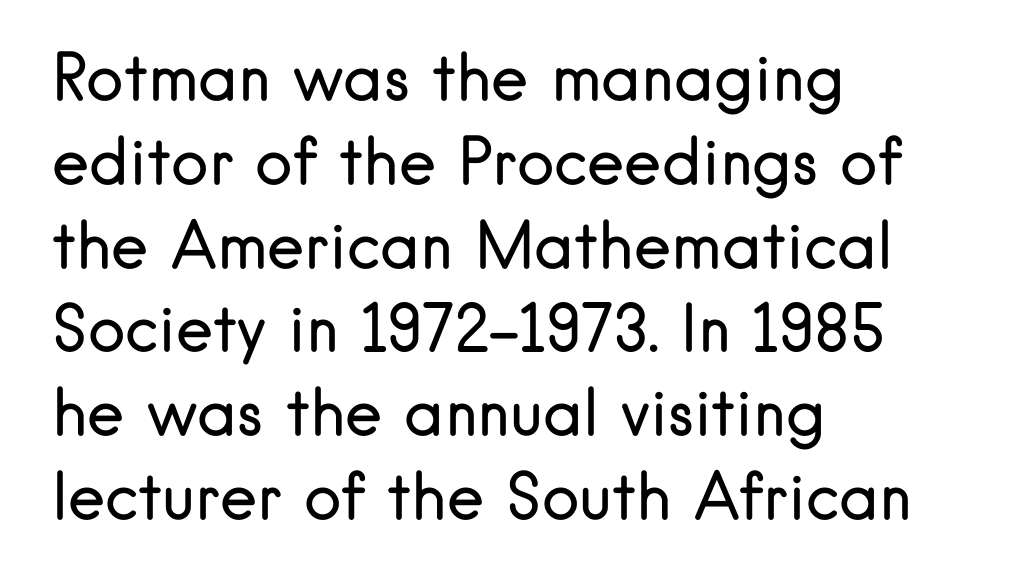
Q: Is the text bold? A: No.
Q: Is the text italic (slanted)? A: No, it is upright.
Q: Is the typeface a serif or a sans-serif typeface? A: Sans-serif.
Q: Is the text underlined? A: No.
Q: How is the paragraph aligned? A: Left-aligned.
Q: Is the spacing between letters normal or unusually wide? A: Normal.
Q: Is the spacing between lines tight, normal or loose? A: Normal.
Q: Width (condensed, normal, or wide)? A: Normal.
Q: Stroke contrast? A: Low.
Q: x-height? A: Small.
Q: Monospaced? A: No.
